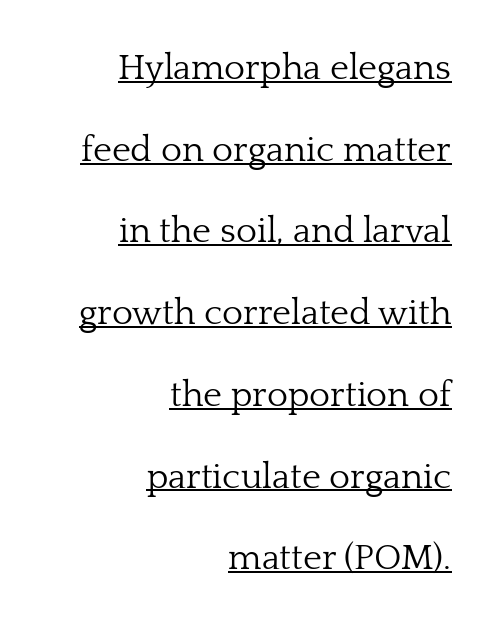
Q: Is the text bold? A: No.
Q: Is the text italic (slanted)? A: No, it is upright.
Q: Is the typeface a serif or a sans-serif typeface? A: Serif.
Q: Is the text underlined? A: Yes.
Q: How is the paragraph aligned? A: Right-aligned.
Q: Is the spacing between letters normal or unusually wide? A: Normal.
Q: Is the spacing between lines tight, normal or loose? A: Loose.
Q: Width (condensed, normal, or wide)? A: Normal.
Q: Stroke contrast? A: Low.
Q: x-height? A: Medium.
Q: Monospaced? A: No.
